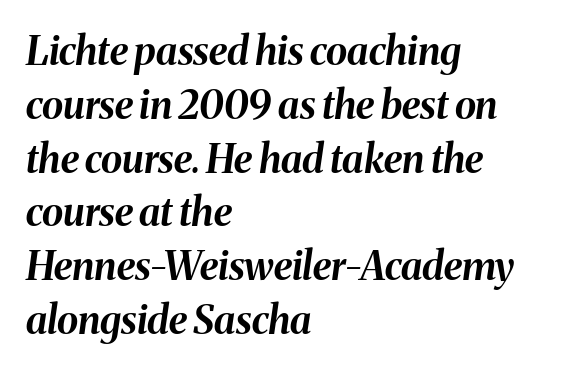
The image shows 39 px bold type, italic (leaning right); set left-aligned, normal line spacing (1.38x), normal letter spacing, not underlined; medium stroke contrast and a medium x-height.
